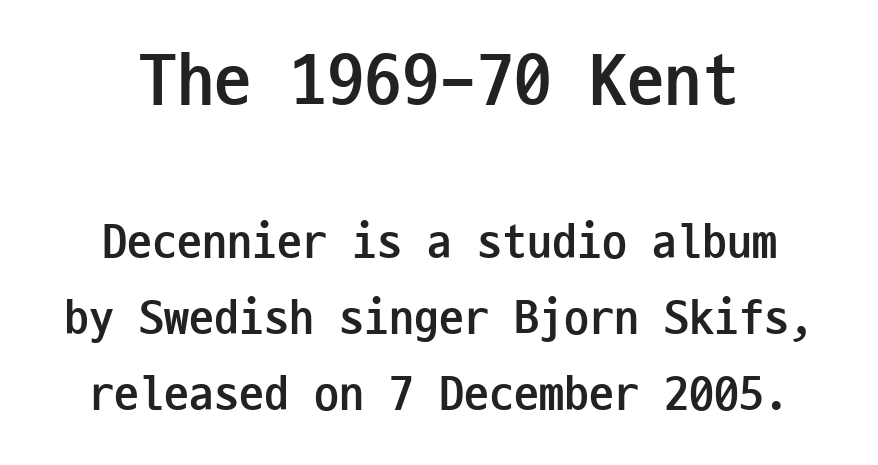
Words float on clear page, feet unadorned. Does the type have serifs? No, each stem ends abruptly. Characters remain perfectly vertical along every line. Every letter is thick-stroked: bold, no question. Which of the two is more prominent by size? The first, at the top. The passage shown has conventional tracking throughout.
